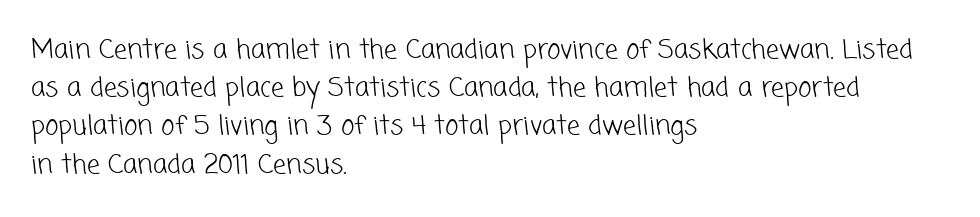
{"bold": "no", "underline": "no", "align": "left", "line_spacing": "normal", "line_spacing_ratio": 1.47, "letter_spacing": "normal", "letter_spacing_em": 0.0, "glyph_px": 26}
